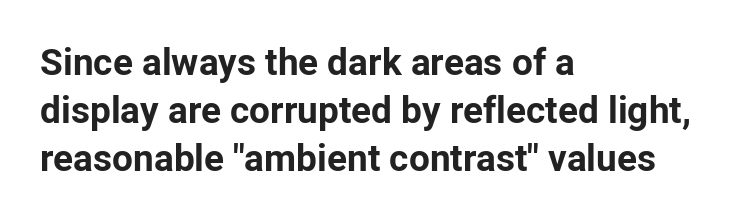
Bold? Absolutely — the strokes are thick and heavy. Each new line begins a customary step beneath the previous one. This sample has the flowing, uneven cadence of proportional lettering. The type family on display is of the sans-serif kind. All the whitespace from short lines collects on the right. Inter-character spacing is left at the font's built-in metrics.
